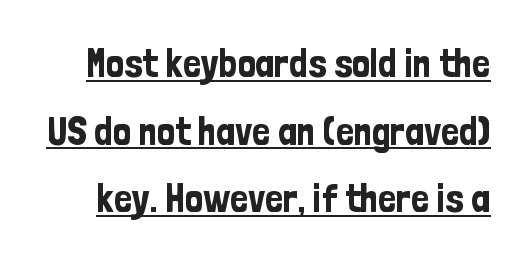
Unlike a traditional serif, this face leaves its strokes unadorned. This rendering leaves character spacing at its baseline value. Spacing verdict: proportional, widths tailored to each character. The rows are spaced the way most documents space them. Does the lettering tilt? It doesn't — this is upright. Students, observe the line beneath the letters — that is underlining.
